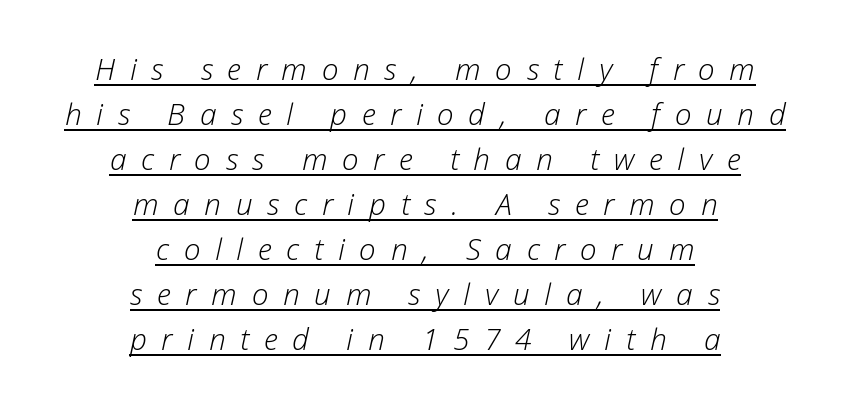
The image shows 30 px light type, italic (leaning right); set centered, normal line spacing (1.5x), unusually wide letter spacing (+0.49 em), underlined; low stroke contrast and a medium x-height.
